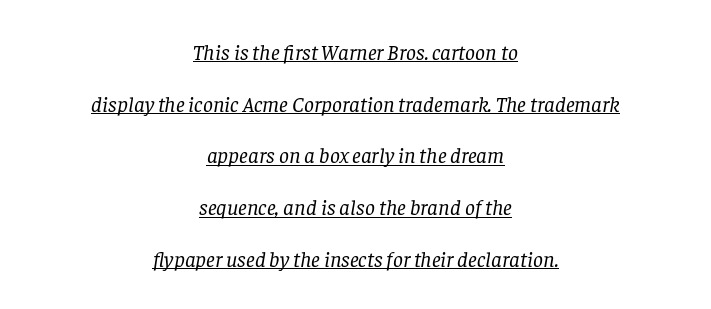
{"italic": "yes", "lean": "right", "slant_degrees": 8, "bold": "no", "underline": "yes", "align": "center", "line_spacing": "loose", "line_spacing_ratio": 2.35, "letter_spacing": "normal", "letter_spacing_em": 0.0, "glyph_px": 22}
